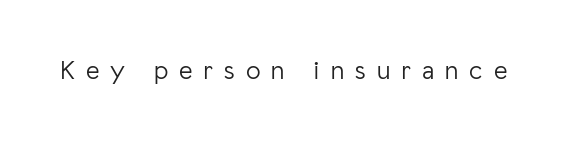
{"italic": "no", "bold": "no", "underline": "no", "letter_spacing": "wide", "letter_spacing_em": 0.42, "glyph_px": 26}
